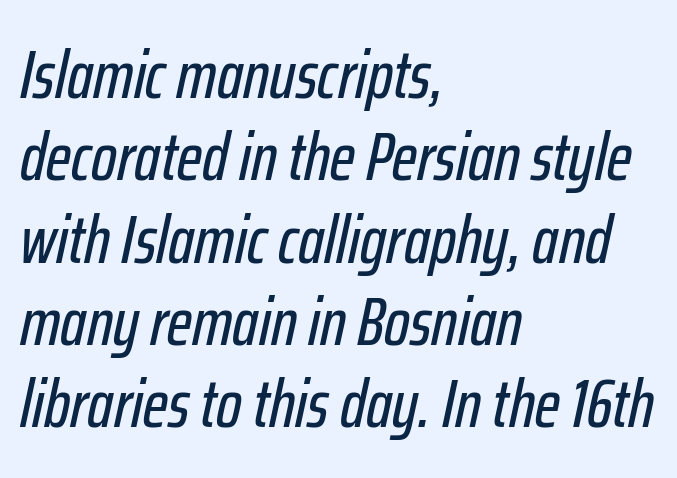
The face used here is rendered with its standard letterfit. Italic: yes, the glyphs are oblique. Descenders hang freely into open space. All the whitespace from short lines collects on the right. The rendering uses natural spacing where letterforms have individual widths.
